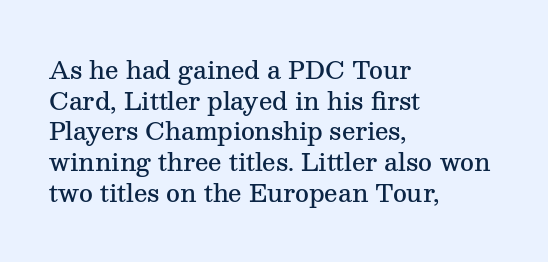
{"italic": "no", "bold": "semi", "underline": "no", "align": "left", "line_spacing": "normal", "line_spacing_ratio": 1.28, "letter_spacing": "normal", "letter_spacing_em": 0.0, "glyph_px": 24}
